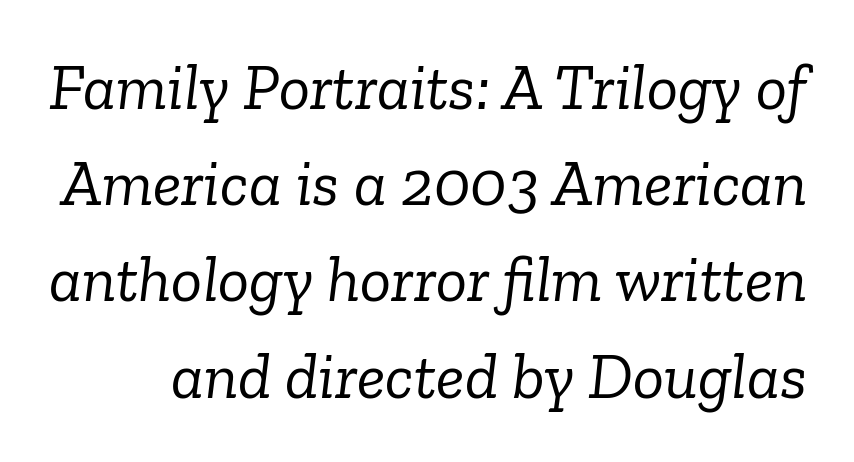
Q: Is the text bold? A: No.
Q: Is the text italic (slanted)? A: Yes, it leans right by about 6 degrees.
Q: Is the typeface a serif or a sans-serif typeface? A: Serif.
Q: Is the text underlined? A: No.
Q: Is the spacing between letters normal or unusually wide? A: Normal.
Q: Is the spacing between lines tight, normal or loose? A: Normal.
Q: Width (condensed, normal, or wide)? A: Normal.
Q: Stroke contrast? A: Low.
Q: x-height? A: Medium.
Q: Monospaced? A: No.
